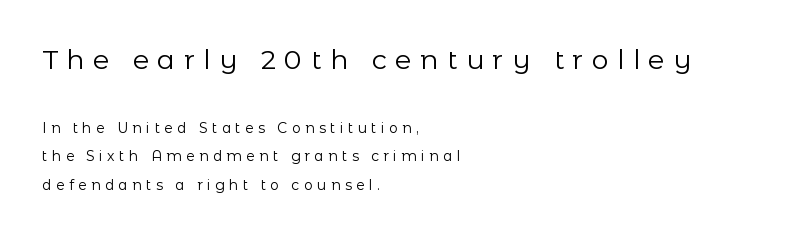
Q: Is the text bold? A: No.
Q: Is the text italic (slanted)? A: No, it is upright.
Q: Is the text underlined? A: No.
Q: How is the paragraph aligned? A: Left-aligned.
Q: Is the spacing between letters normal or unusually wide? A: Unusually wide.
Q: Is the spacing between lines tight, normal or loose? A: Loose.
Q: Which block of text is set in a larger size, the first (top) or the second (bottom)? A: The first (top) one.
